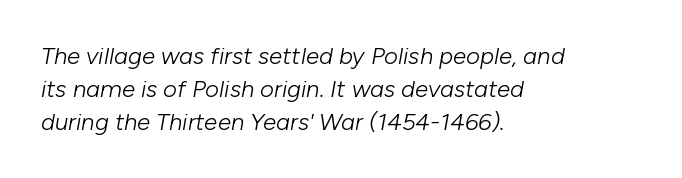
The image shows 24 px text type, italic (leaning right); set left-aligned, normal line spacing (1.38x), normal letter spacing, not underlined.
